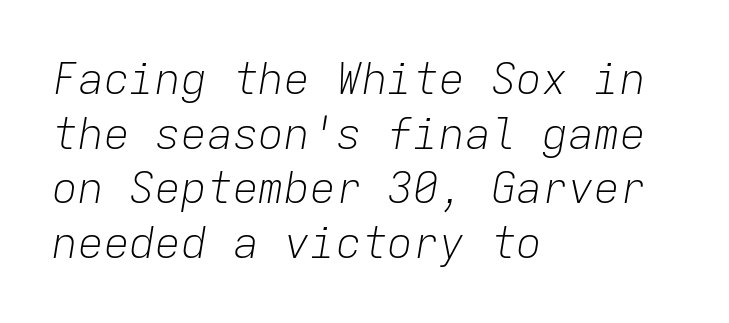
Leftover space on each line is placed entirely after the last word. Does extra space separate the letters? No, they use regular spacing. This reads as an unemphasized weight, regular at the heaviest. Just letters on the line, the space beneath them empty.
